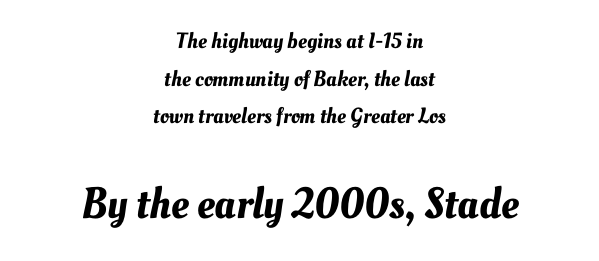
Bare-footed words on every line. Alignment: centered. The rendering enlarges the type as you move from the upper chunk to the lower. Character widths vary here, with narrow letters taking less room than wide ones. The passage shown has conventional tracking throughout.
